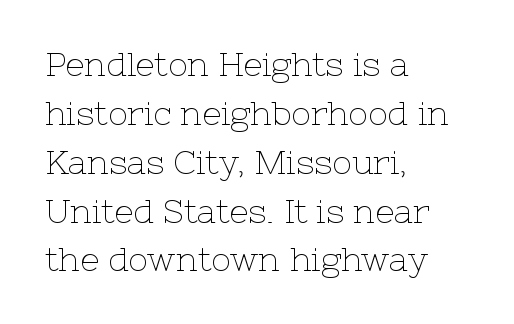
{"serif": "yes", "italic": "no", "bold": "no", "weight": "thin", "width": "normal", "stroke_contrast": "low", "x_height": "medium", "monospaced": "no", "underline": "no", "align": "left", "line_spacing": "normal", "line_spacing_ratio": 1.48, "letter_spacing": "normal", "letter_spacing_em": 0.0, "glyph_px": 33}
